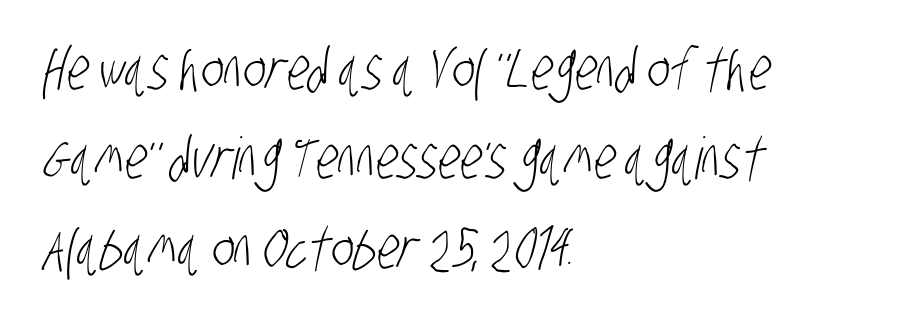
The leading is moderate, giving the passage an even texture. Stroke mass is kept to a normal reading level or below. Tracking here is standard; glyphs follow each other at the usual distance. I'd call this a sans setting — the letters go barefoot. The lines in this sample share a left origin and differ only in where they stop. Check the space under the baseline: it is left empty.
